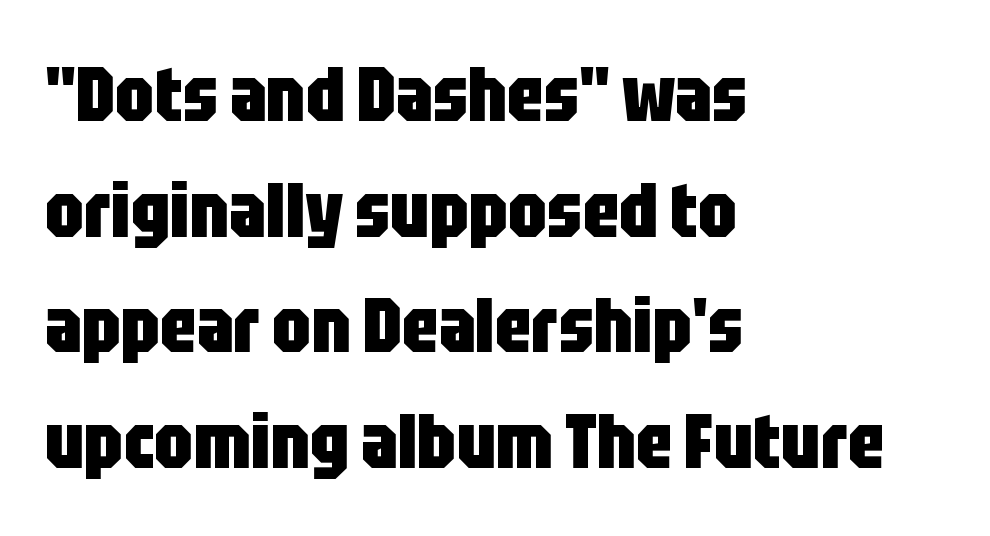
Q: Is the text bold? A: Yes.
Q: Is the text italic (slanted)? A: No, it is upright.
Q: Is the typeface a serif or a sans-serif typeface? A: Sans-serif.
Q: Is the text underlined? A: No.
Q: How is the paragraph aligned? A: Left-aligned.
Q: Is the spacing between letters normal or unusually wide? A: Normal.
Q: Is the spacing between lines tight, normal or loose? A: Normal.
Q: Width (condensed, normal, or wide)? A: Condensed.
Q: Stroke contrast? A: Low.
Q: x-height? A: Large.
Q: Monospaced? A: No.
